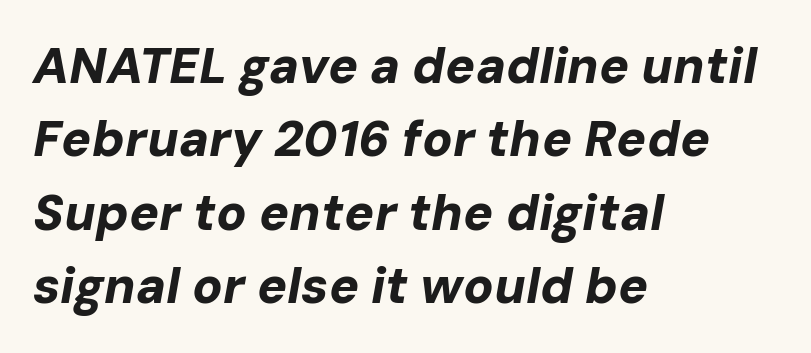
Q: Is the text bold? A: Yes.
Q: Is the text italic (slanted)? A: Yes, it leans right by about 10 degrees.
Q: Is the text underlined? A: No.
Q: How is the paragraph aligned? A: Left-aligned.
Q: Is the spacing between letters normal or unusually wide? A: Normal.
Q: Is the spacing between lines tight, normal or loose? A: Normal.
Q: Width (condensed, normal, or wide)? A: Normal.
Q: Stroke contrast? A: Low.
Q: x-height? A: Medium.
Q: Monospaced? A: No.
